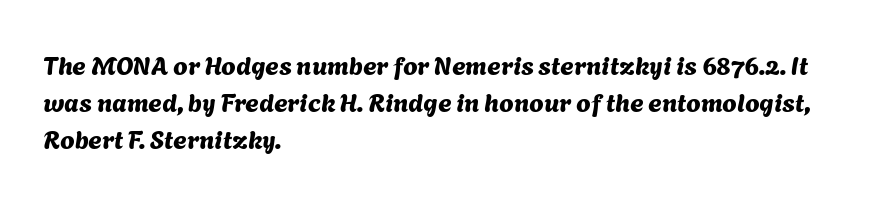
The image shows 26 px text type; set left-aligned, normal line spacing (1.42x), normal letter spacing, not underlined.
